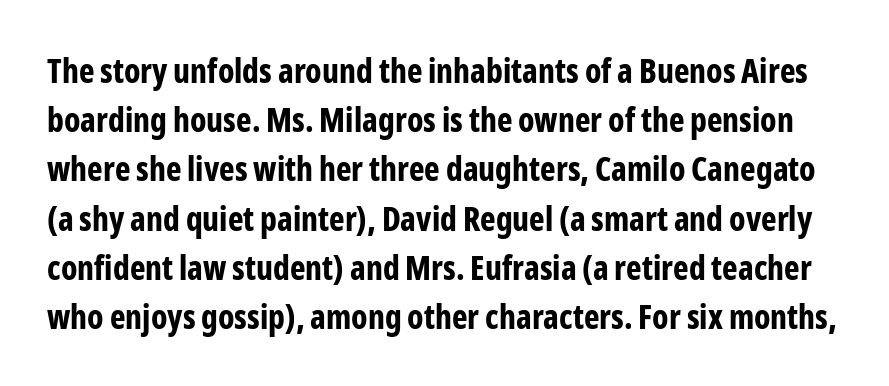
{"serif": "no", "italic": "no", "bold": "yes", "weight": "bold", "width": "condensed", "stroke_contrast": "low", "x_height": "medium", "monospaced": "no", "underline": "no", "line_spacing": "normal", "line_spacing_ratio": 1.49, "letter_spacing": "normal", "letter_spacing_em": 0.0, "glyph_px": 33}
